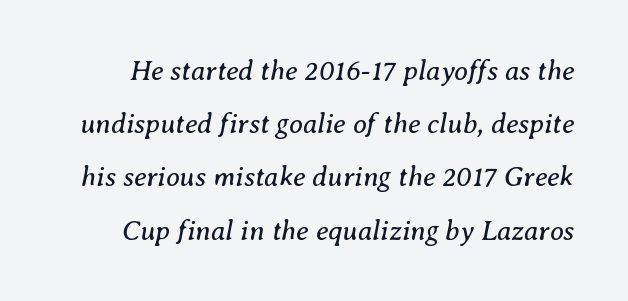
If you drew a line through each stem, it would be angled. Check the space under the baseline: it is left empty. Stroke thickness stays within the range of a standard reading face or lighter. Characters follow at the spacing the type designer built in. Typographically, this falls in the serif category. Is this a fixed-width face? No — the glyphs have proportional, varying widths.
